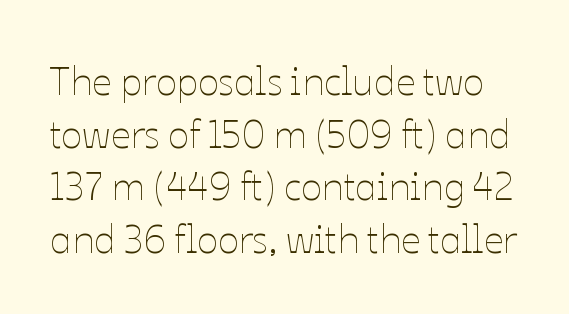
The image shows 39 px thin type, upright; set normal line spacing (1.35x), normal letter spacing, not underlined; low stroke contrast and a medium x-height.
